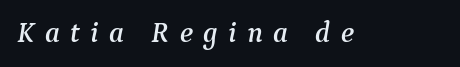
{"serif": "yes", "italic": "yes", "lean": "right", "slant_degrees": 9, "width": "normal", "stroke_contrast": "medium", "x_height": "medium", "monospaced": "no", "underline": "no", "letter_spacing": "wide", "letter_spacing_em": 0.36, "glyph_px": 29}
